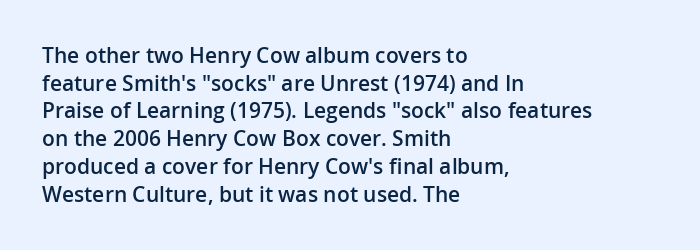
{"italic": "no", "bold": "semi", "underline": "no", "align": "left", "line_spacing": "normal", "line_spacing_ratio": 1.32, "letter_spacing": "normal", "letter_spacing_em": 0.0, "glyph_px": 21}
